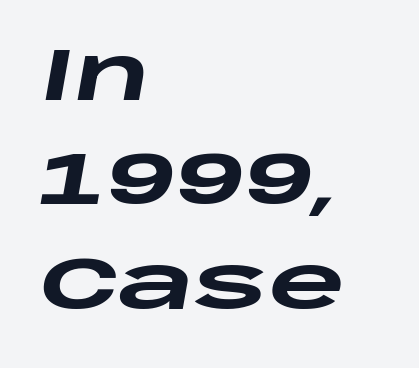
Nobody touched the tracking dial on this one. There's an unmistakable incline to the writing here. This sample keeps an unexceptional amount of space between lines. Which margin do the lines hug? The left one — the right edge is uneven. Proportional: the letters do not fall into vertical columns.
